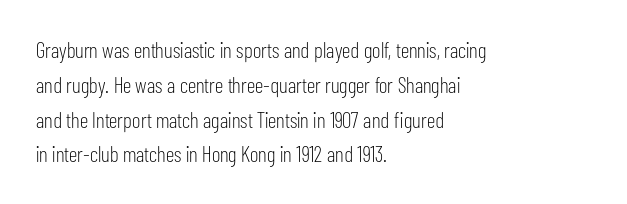
All the whitespace from short lines collects on the right. No extra tracking has been applied to these lines. Characters remain perfectly vertical along every line. The space beneath each line is pristine and unruled. Vertical stems look standard width or narrower in stroke.
